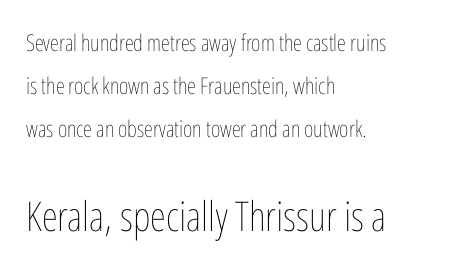
The image shows 41 px thin, condensed type, upright; set left-aligned, line spacing 1.86x, normal letter spacing, not underlined; the second (bottom) block is 1.78x larger; low stroke contrast and a medium x-height.
